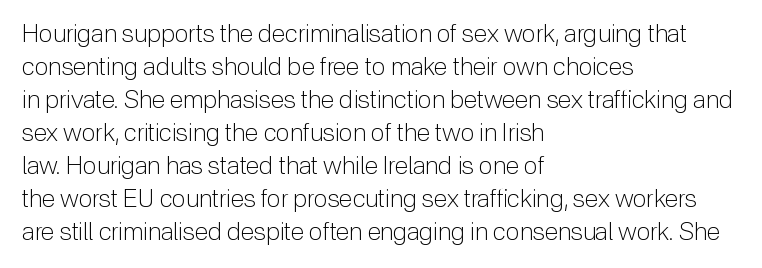
The setting favours the left margin, as ordinary paragraphs usually do. The letters stand upright; this is a roman face. Does the leading feel generous? No, just average. The passage shown has conventional tracking throughout. Each stroke keeps to a modest, everyday thickness or less.
